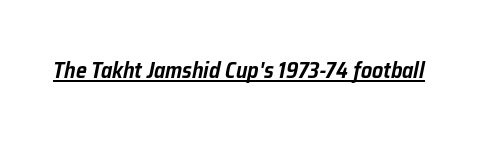
The image shows 22 px text type, italic (leaning right); set normal letter spacing, underlined.
